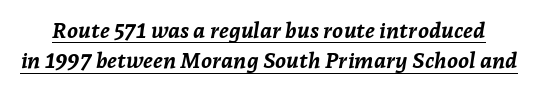
{"italic": "yes", "lean": "right", "slant_degrees": 7, "bold": "yes", "underline": "yes", "line_spacing": "normal", "line_spacing_ratio": 1.37, "letter_spacing": "normal", "letter_spacing_em": 0.0, "glyph_px": 22}
